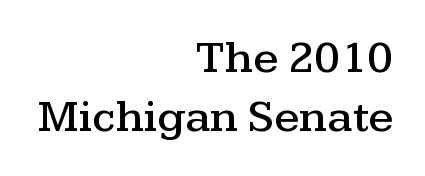
Q: Is the text italic (slanted)? A: No, it is upright.
Q: Is the typeface a serif or a sans-serif typeface? A: Serif.
Q: Is the text underlined? A: No.
Q: How is the paragraph aligned? A: Right-aligned.
Q: Is the spacing between letters normal or unusually wide? A: Normal.
Q: Is the spacing between lines tight, normal or loose? A: Normal.
Q: Width (condensed, normal, or wide)? A: Wide.
Q: Stroke contrast? A: Medium.
Q: x-height? A: Medium.
Q: Monospaced? A: No.
